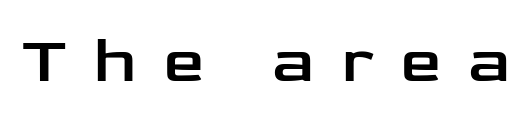
{"serif": "no", "italic": "no", "width": "wide", "stroke_contrast": "low", "x_height": "medium", "monospaced": "no", "underline": "no", "letter_spacing": "wide", "letter_spacing_em": 0.43, "glyph_px": 64}
